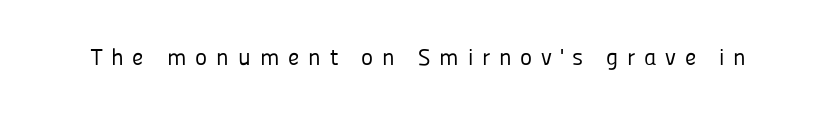
{"italic": "no", "bold": "no", "underline": "no", "letter_spacing": "wide", "letter_spacing_em": 0.38, "glyph_px": 23}
